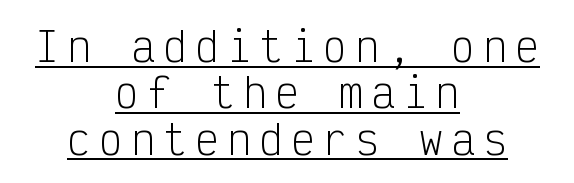
Are there feet on the stems? There aren't — it's a sans. The text block is weighted toward neither margin, spreading evenly from the middle. Bold? No — there's no thickening of the strokes. The font's upright variant was chosen for this text. Check the space under the baseline: a stroke is drawn there. Here the glyphs are tracked loosely, breaking word shapes into spaced letters.
